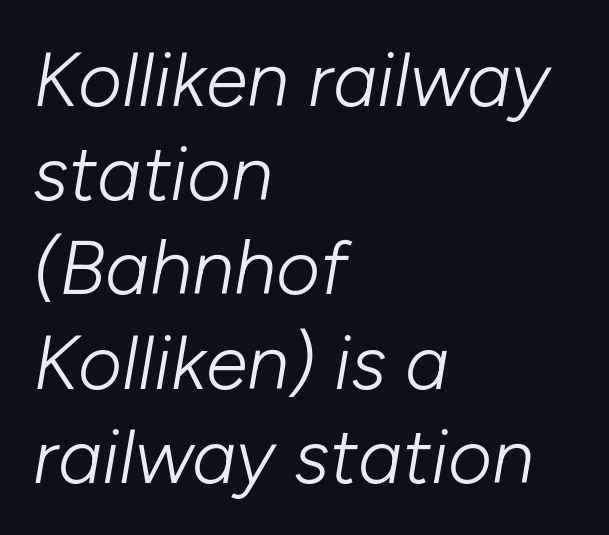
The passage shown is typed in a proportional face where columns would drift. Letter spacing: default. If you drew a ruler down the left edge, every line would touch it. Italic: yes, the glyphs are oblique. The typesetting does not lean heavy: it is not bold.
